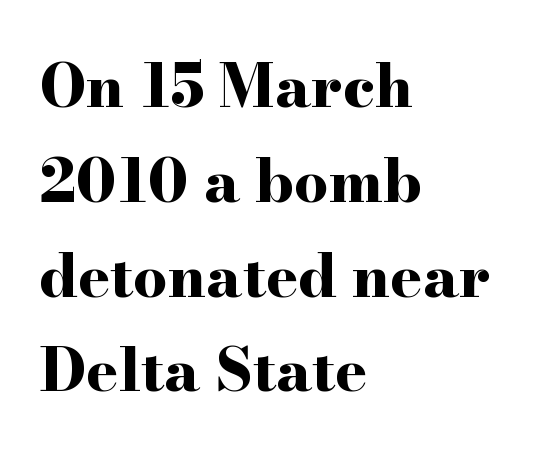
The image shows 60 px bold, wide serif type, upright; set left-aligned, normal line spacing (1.58x), normal letter spacing, not underlined; high stroke contrast and a small x-height.
